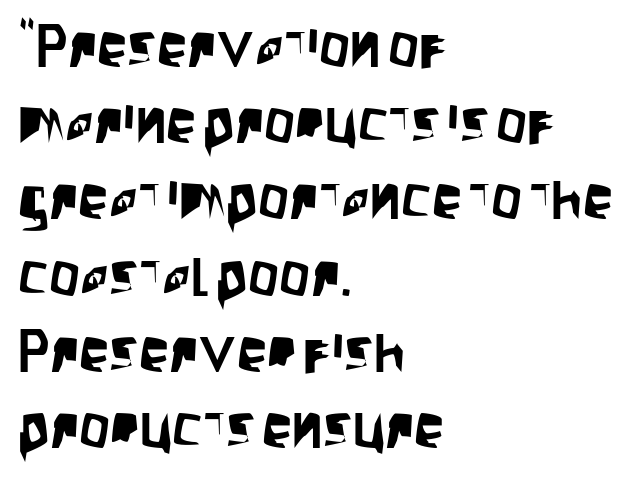
Q: Is the text italic (slanted)? A: No, it is upright.
Q: Is the typeface a serif or a sans-serif typeface? A: Sans-serif.
Q: Is the text underlined? A: No.
Q: How is the paragraph aligned? A: Left-aligned.
Q: Is the spacing between letters normal or unusually wide? A: Normal.
Q: Is the spacing between lines tight, normal or loose? A: Normal.
Q: Width (condensed, normal, or wide)? A: Condensed.
Q: Stroke contrast? A: Low.
Q: x-height? A: Large.
Q: Monospaced? A: No.
